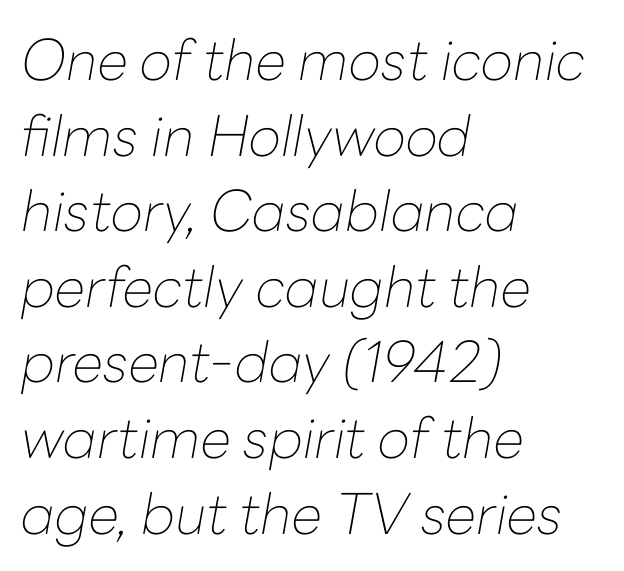
Q: Is the text bold? A: No.
Q: Is the text italic (slanted)? A: Yes, it leans right by about 10 degrees.
Q: Is the text underlined? A: No.
Q: How is the paragraph aligned? A: Left-aligned.
Q: Is the spacing between letters normal or unusually wide? A: Normal.
Q: Is the spacing between lines tight, normal or loose? A: Normal.
Q: Width (condensed, normal, or wide)? A: Normal.
Q: Stroke contrast? A: Low.
Q: x-height? A: Medium.
Q: Monospaced? A: No.
